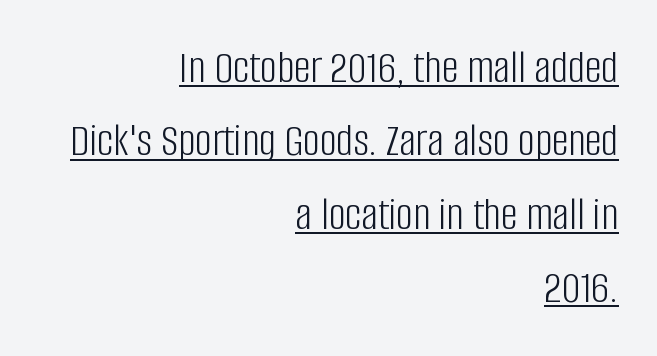
The image shows 47 px light, condensed sans-serif type, upright; set right-aligned, normal line spacing (1.56x), normal letter spacing, underlined; low stroke contrast and a large x-height.
